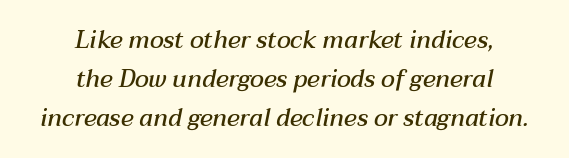
Q: Is the text bold? A: Semi-bold.
Q: Is the text italic (slanted)? A: Yes, it leans right by about 12 degrees.
Q: Is the text underlined? A: No.
Q: How is the paragraph aligned? A: Centered.
Q: Is the spacing between letters normal or unusually wide? A: Normal.
Q: Is the spacing between lines tight, normal or loose? A: Normal.
